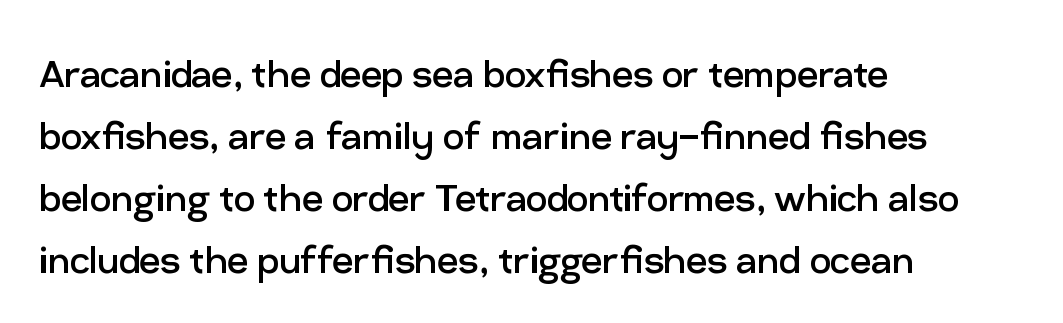
The image shows 47 px regular-weight sans-serif type, upright; set left-aligned, normal line spacing (1.32x), normal letter spacing, not underlined; low stroke contrast and a medium x-height.
